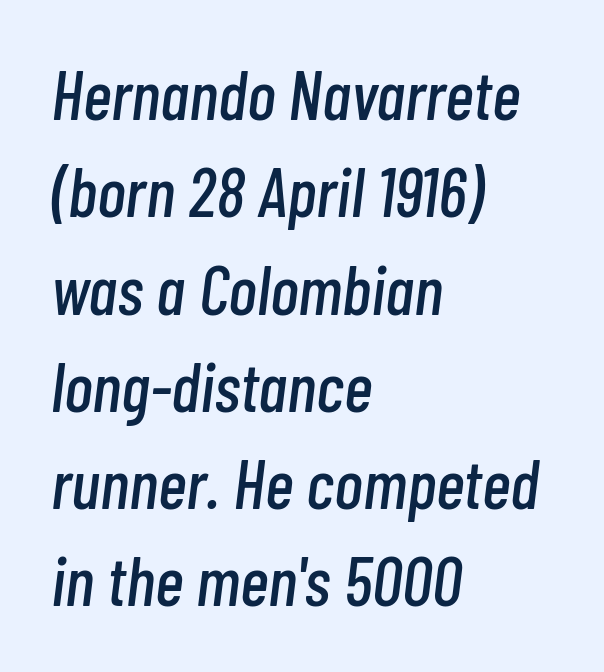
The image shows 69 px condensed type, italic (leaning right); set left-aligned, normal line spacing (1.41x), normal letter spacing, not underlined; low stroke contrast and a medium x-height.
